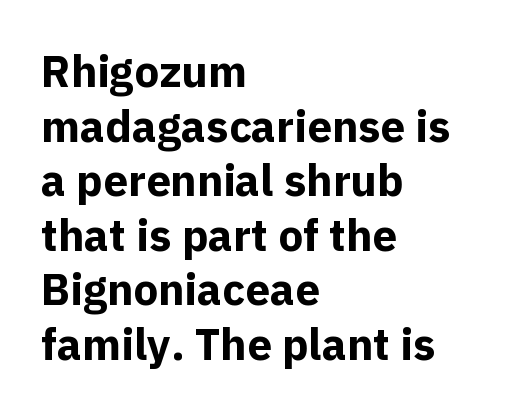
Q: Is the text bold? A: Yes.
Q: Is the text italic (slanted)? A: No, it is upright.
Q: Is the typeface a serif or a sans-serif typeface? A: Sans-serif.
Q: Is the text underlined? A: No.
Q: How is the paragraph aligned? A: Left-aligned.
Q: Is the spacing between letters normal or unusually wide? A: Normal.
Q: Width (condensed, normal, or wide)? A: Normal.
Q: x-height? A: Medium.
Q: Monospaced? A: No.
